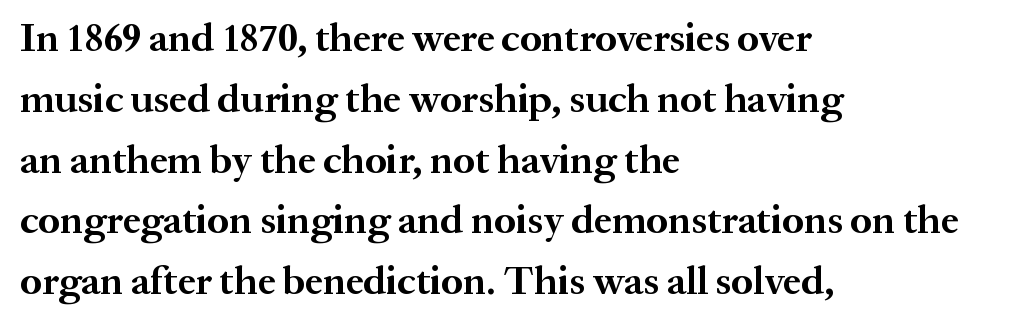
{"serif": "yes", "italic": "no", "bold": "yes", "weight": "bold", "width": "normal", "stroke_contrast": "medium", "x_height": "medium", "monospaced": "no", "underline": "no", "align": "left", "line_spacing": "normal", "line_spacing_ratio": 1.52, "letter_spacing": "normal", "letter_spacing_em": 0.0, "glyph_px": 40}
